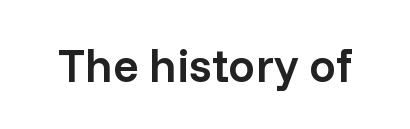
The space beneath each line is pristine and unruled. In terms of weight, the rendering is demibold, just under bold. Words appear dense and cohesive because spacing is normal. Serif or sans? Sans — the stroke terminals are bare. Character widths vary here, with narrow letters taking less room than wide ones.
